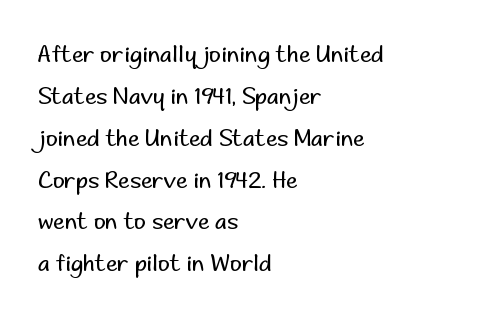
The image shows 23 px text type, upright; set left-aligned, line spacing 1.82x, normal letter spacing, not underlined.
